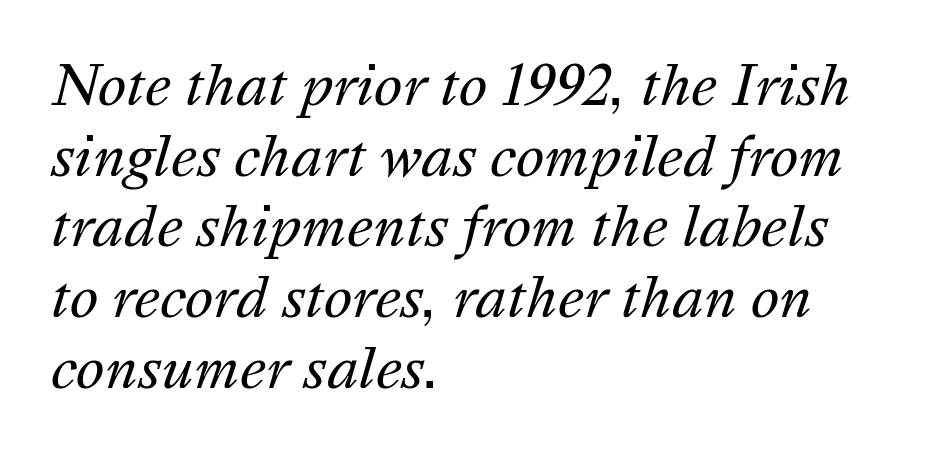
Check the space under the baseline: it is left empty. The letterforms sit at book weight or below. The passage shown leans; its letterforms are oblique. Honestly, the row spacing looks completely unremarkable.
